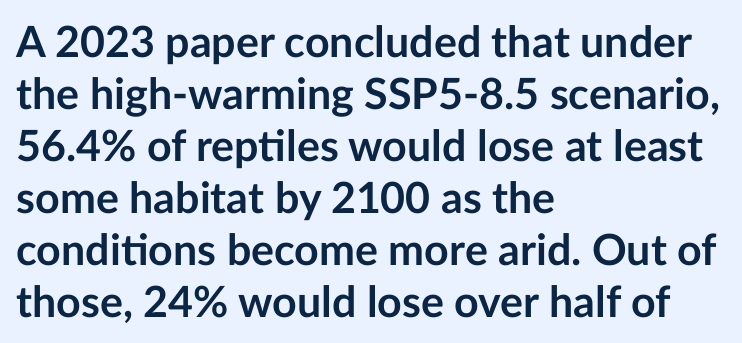
Q: Is the text bold? A: Yes.
Q: Is the text italic (slanted)? A: No, it is upright.
Q: Is the typeface a serif or a sans-serif typeface? A: Sans-serif.
Q: Is the text underlined? A: No.
Q: How is the paragraph aligned? A: Left-aligned.
Q: Is the spacing between letters normal or unusually wide? A: Normal.
Q: Width (condensed, normal, or wide)? A: Normal.
Q: Stroke contrast? A: Low.
Q: x-height? A: Medium.
Q: Monospaced? A: No.
